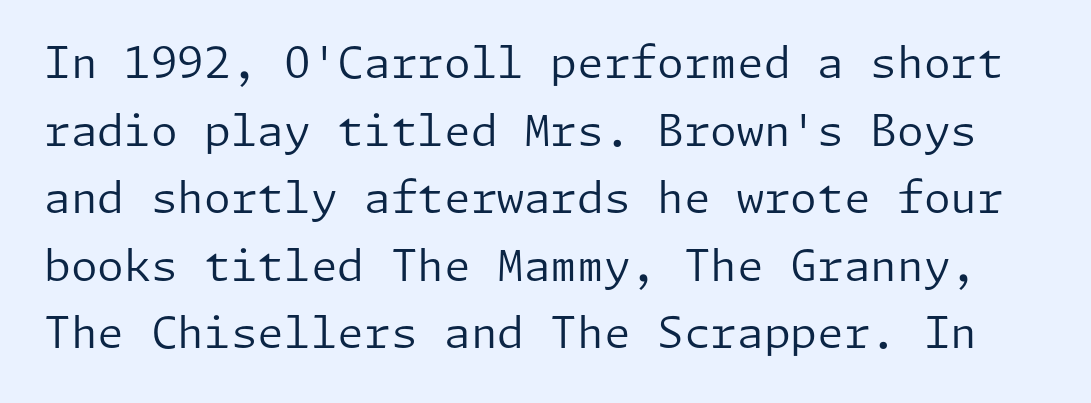
Line spacing here is normal. No letter is thick-stroked: the sample isn't bold. Glyph-to-glyph distance matches everyday printed text. This sample uses an upright cut, with every glyph sitting square on the baseline. No feet cap the strokes, marking this as sans-serif type.
